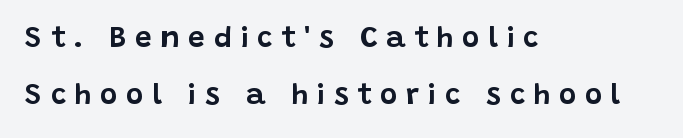
The image shows 30 px sans-serif type, upright; set left-aligned, loose line spacing (1.91x), unusually wide letter spacing (+0.28 em), not underlined; low stroke contrast and a large x-height.
